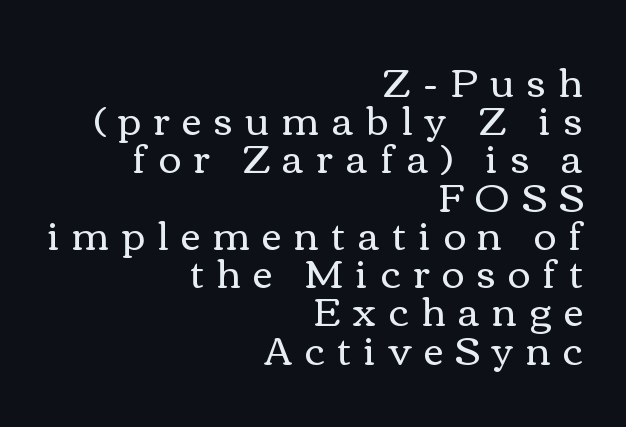
Q: Is the text bold? A: No.
Q: Is the text italic (slanted)? A: No, it is upright.
Q: Is the text underlined? A: No.
Q: How is the paragraph aligned? A: Right-aligned.
Q: Is the spacing between letters normal or unusually wide? A: Unusually wide.
Q: Is the spacing between lines tight, normal or loose? A: Tight.
Q: Width (condensed, normal, or wide)? A: Wide.
Q: x-height? A: Medium.
Q: Monospaced? A: No.
